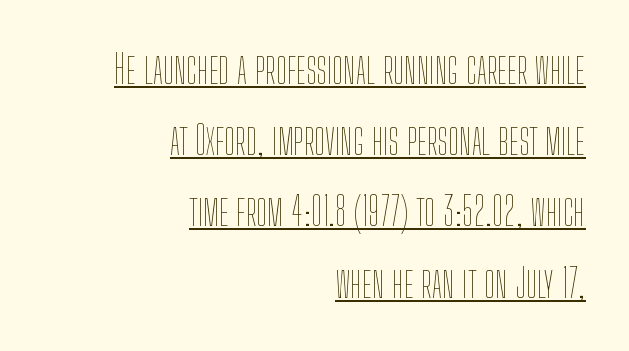
This rendering uses right alignment, leaving the left contour irregular. Each stroke keeps to a modest, everyday thickness or less. The face used here is rendered with its standard letterfit. Does the lettering tilt? It doesn't — this is upright. Caption: lettering with a line underneath.
